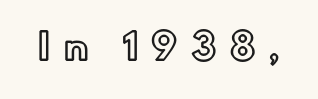
Here the designer chose a conventional face with non-uniform glyph widths. The letterforms stand isolated, each surrounded by extra space. Is there any slant? The stems are plumb. This rendering features lettering with no underline.
